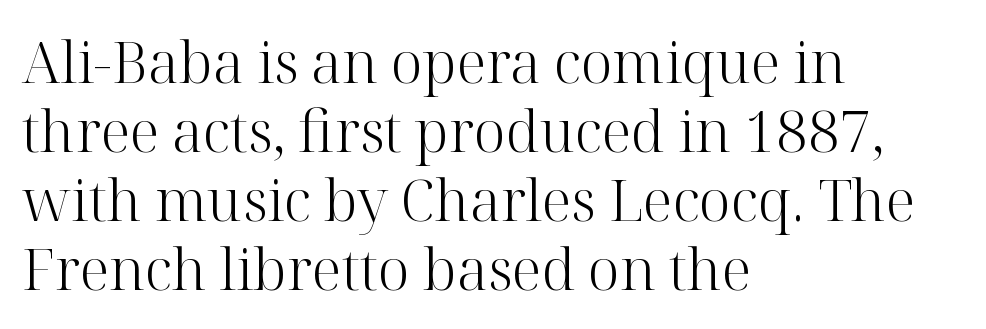
Q: Is the text bold? A: No.
Q: Is the text italic (slanted)? A: No, it is upright.
Q: Is the typeface a serif or a sans-serif typeface? A: Serif.
Q: Is the text underlined? A: No.
Q: How is the paragraph aligned? A: Left-aligned.
Q: Is the spacing between letters normal or unusually wide? A: Normal.
Q: Width (condensed, normal, or wide)? A: Normal.
Q: Stroke contrast? A: High.
Q: x-height? A: Medium.
Q: Monospaced? A: No.
